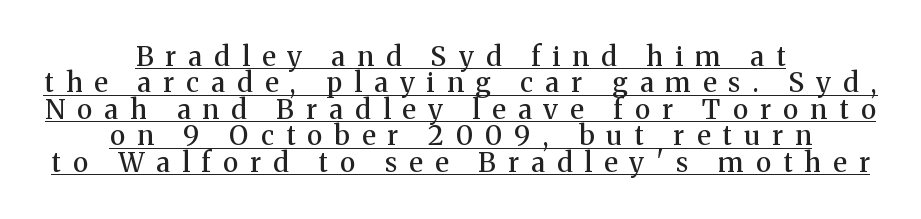
{"italic": "no", "bold": "semi", "underline": "yes", "align": "center", "line_spacing": "tight", "line_spacing_ratio": 0.98, "letter_spacing": "wide", "letter_spacing_em": 0.45, "glyph_px": 27}
